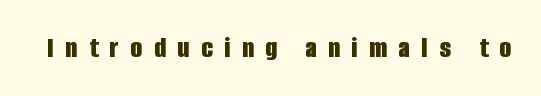
Q: Is the text bold? A: Yes.
Q: Is the text italic (slanted)? A: No, it is upright.
Q: Is the typeface a serif or a sans-serif typeface? A: Sans-serif.
Q: Is the text underlined? A: No.
Q: Is the spacing between letters normal or unusually wide? A: Unusually wide.
Q: Width (condensed, normal, or wide)? A: Condensed.
Q: Stroke contrast? A: Low.
Q: x-height? A: Large.
Q: Monospaced? A: No.
